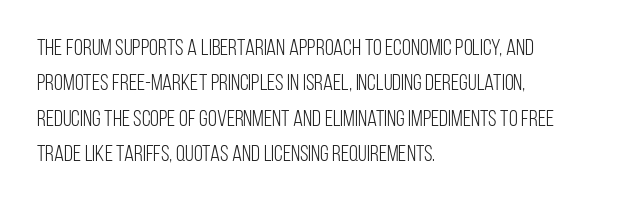
The face looks like a standard text weight, possibly lighter. Vertical strokes here are truly vertical. These lines keep a tight, regular rhythm from letter to letter. Leading matches the norm, producing a regular column. Left-aligned paragraph, ragged on the right. The space directly below the letters is spotless.
